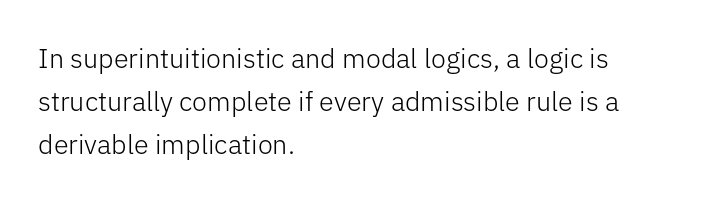
Q: Is the text bold? A: No.
Q: Is the text italic (slanted)? A: No, it is upright.
Q: Is the text underlined? A: No.
Q: How is the paragraph aligned? A: Left-aligned.
Q: Is the spacing between letters normal or unusually wide? A: Normal.
Q: Is the spacing between lines tight, normal or loose? A: Normal.
